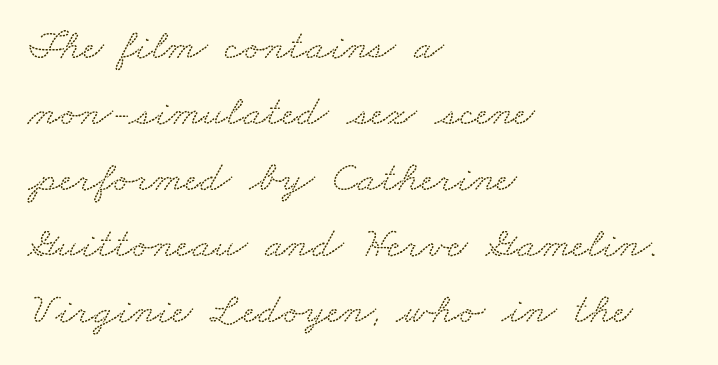
The image shows 44 px wide serif type; set left-aligned, normal line spacing (1.5x), normal letter spacing, not underlined; low stroke contrast and a small x-height.
